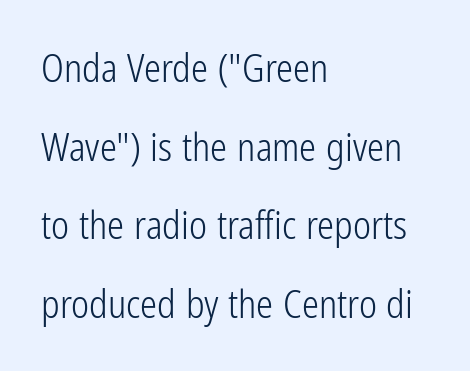
The foot of each line stays bare and open. Students, observe: this is what heavily led, spacious text looks like. This sample is left-justified, so line endings fall wherever the words run out. The horizontal fit of the characters is conventional and even. When letters stand straight like this, we call the style roman or upright.
